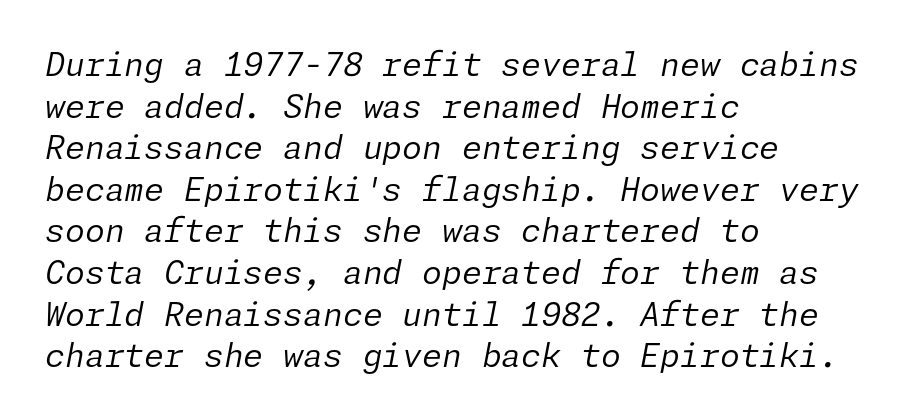
Q: Is the text bold? A: No.
Q: Is the text italic (slanted)? A: Yes, it leans right by about 11 degrees.
Q: Is the text underlined? A: No.
Q: How is the paragraph aligned? A: Left-aligned.
Q: Is the spacing between letters normal or unusually wide? A: Normal.
Q: Is the spacing between lines tight, normal or loose? A: Normal.
Q: Width (condensed, normal, or wide)? A: Normal.
Q: Stroke contrast? A: Low.
Q: x-height? A: Medium.
